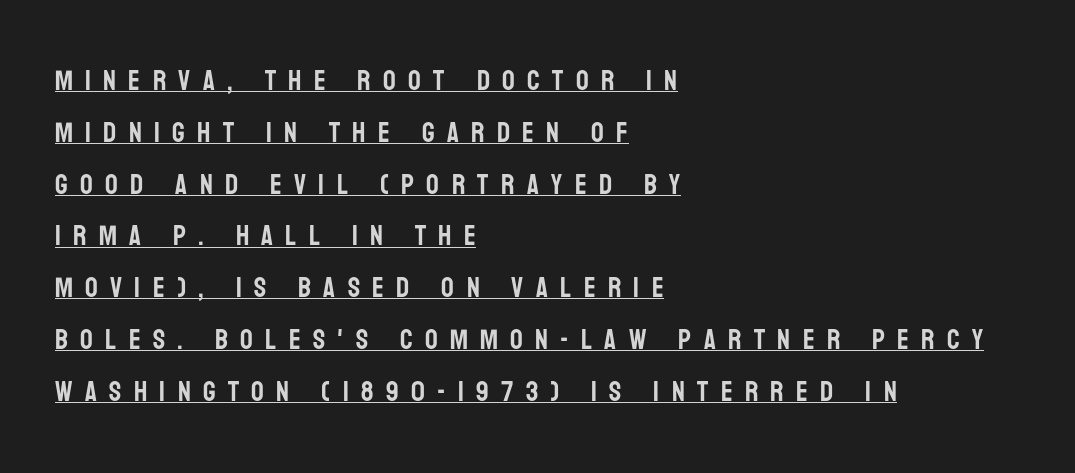
{"serif": "no", "italic": "no", "width": "condensed", "stroke_contrast": "low", "x_height": "large", "monospaced": "no", "underline": "yes", "align": "left", "line_spacing_ratio": 1.85, "letter_spacing": "wide", "letter_spacing_em": 0.44, "glyph_px": 28}
